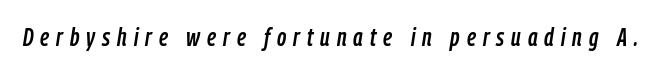
Q: Is the text italic (slanted)? A: Yes, it leans right by about 9 degrees.
Q: Is the text underlined? A: No.
Q: Is the spacing between letters normal or unusually wide? A: Unusually wide.
